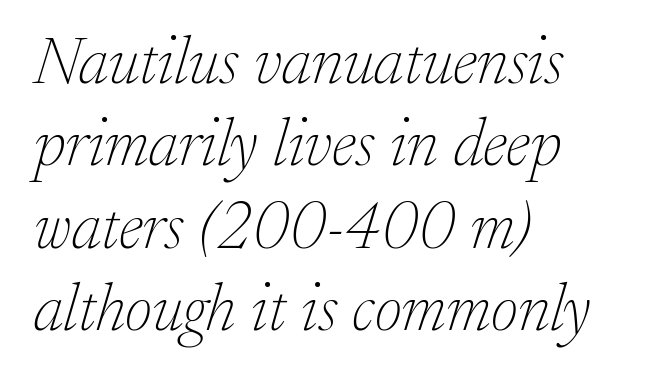
{"serif": "yes", "italic": "yes", "lean": "right", "slant_degrees": 17, "bold": "no", "weight": "thin", "width": "normal", "stroke_contrast": "low", "x_height": "medium", "monospaced": "no", "underline": "no", "align": "left", "line_spacing": "normal", "line_spacing_ratio": 1.25, "letter_spacing": "normal", "letter_spacing_em": 0.0, "glyph_px": 66}
